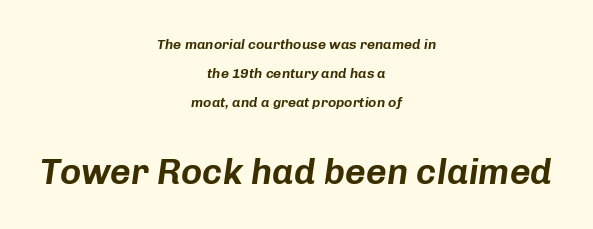
Standard letterfit; no display-style spreading of the glyphs. A typesetter would call this leading open, well beyond the default. The specimen omits any rule beneath the text block's lines. The typesetter chose a symmetrical, centered arrangement here. Does the lettering tilt? It does — this is italic.
